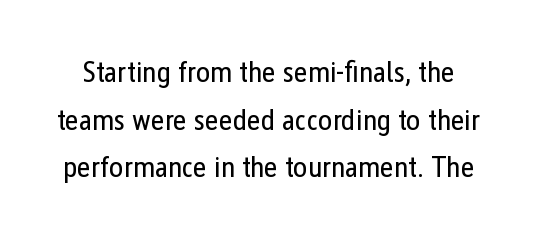
The image shows 30 px regular-weight, condensed sans-serif type, upright; set normal line spacing (1.59x), normal letter spacing, not underlined; low stroke contrast and a medium x-height.
